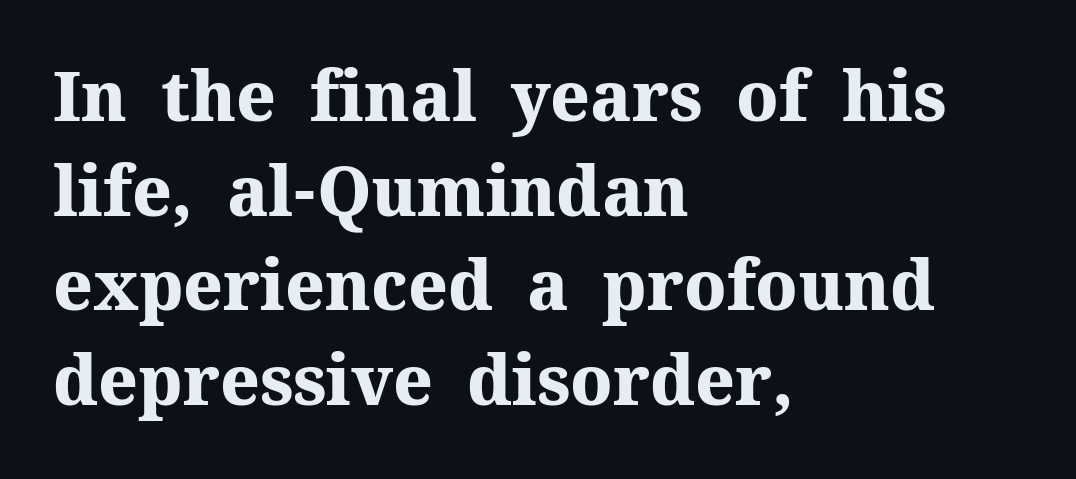
What weight is shown? A full bold with thick strokes. Layout note: lines flush left. Beneath every word, the page is bare. These lines sit exactly where default settings would place them. Stroke terminals: seriffed.
